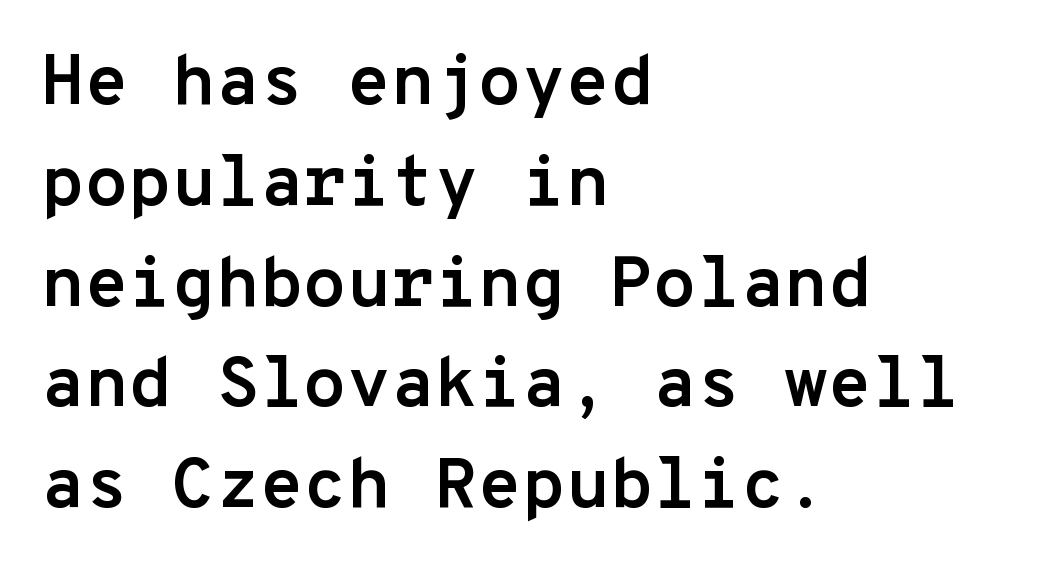
The image shows 71 px semibold sans-serif type, upright, monospaced; set left-aligned, normal line spacing (1.42x), normal letter spacing, not underlined; low stroke contrast and a medium x-height.
